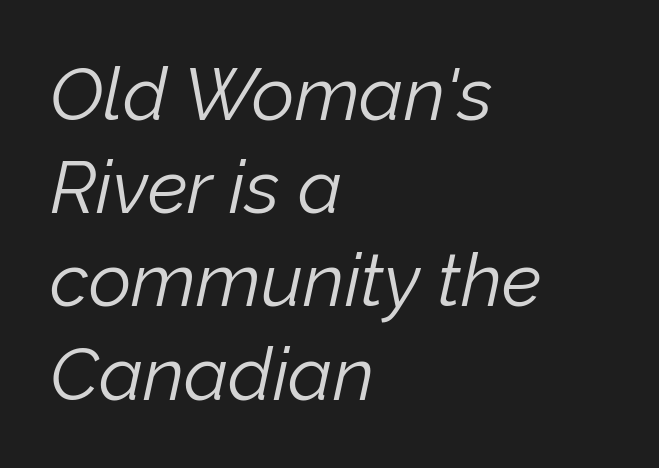
{"italic": "yes", "lean": "right", "slant_degrees": 12, "bold": "no", "weight": "light", "width": "normal", "stroke_contrast": "low", "x_height": "medium", "monospaced": "no", "underline": "no", "align": "left", "line_spacing": "normal", "line_spacing_ratio": 1.26, "letter_spacing": "normal", "letter_spacing_em": 0.0, "glyph_px": 74}
